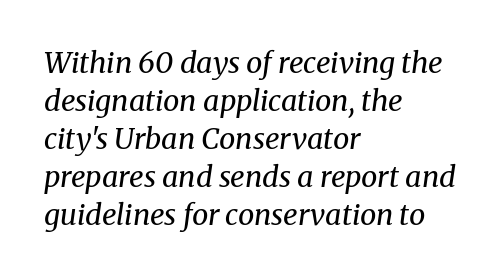
The image shows 29 px regular-weight serif type, italic (leaning right); set left-aligned, normal line spacing (1.31x), normal letter spacing, not underlined; medium stroke contrast and a medium x-height.
